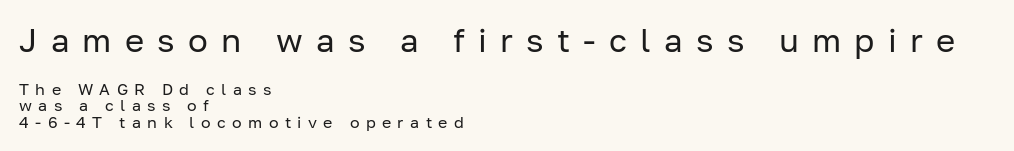
Between these two stacked blocks, the higher one wins on size. What's the leading like? Squeezed, with rows nearly overlapping. Compared with typical body copy, the letter spacing here is much looser. Does the type have serifs? No, each stem ends abruptly. Each row of text sits above clean, open space.
